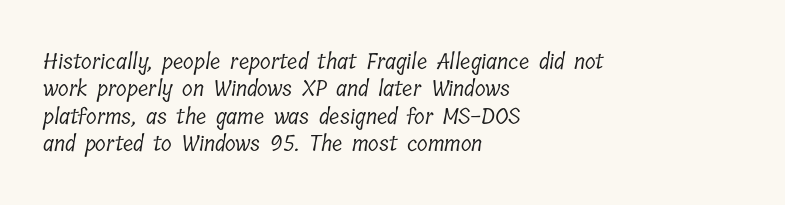
{"bold": "no", "underline": "no", "align": "left", "line_spacing_ratio": 1.24, "letter_spacing": "normal", "letter_spacing_em": 0.0, "glyph_px": 22}
